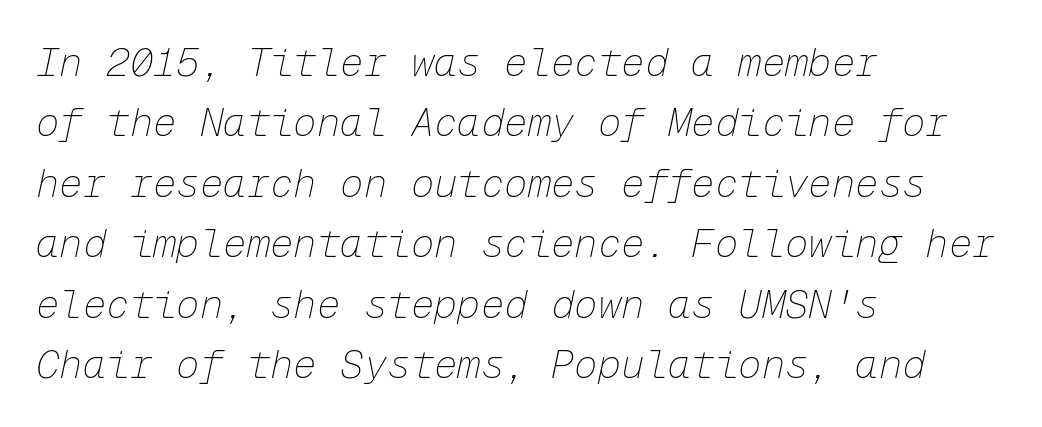
{"italic": "yes", "lean": "right", "slant_degrees": 12, "bold": "no", "weight": "thin", "width": "normal", "stroke_contrast": "low", "x_height": "medium", "monospaced": "yes", "underline": "no", "align": "left", "line_spacing": "normal", "line_spacing_ratio": 1.55, "letter_spacing": "normal", "letter_spacing_em": 0.0, "glyph_px": 39}
